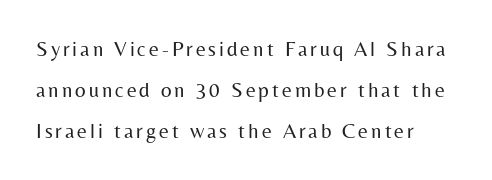
{"italic": "no", "bold": "no", "underline": "no", "align": "left", "line_spacing": "loose", "line_spacing_ratio": 1.96, "glyph_px": 21}
